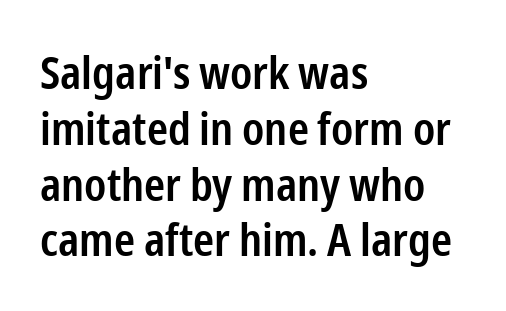
The image shows 45 px semibold, condensed sans-serif type, upright; set left-aligned, line spacing 1.24x, normal letter spacing, not underlined; low stroke contrast and a medium x-height.
